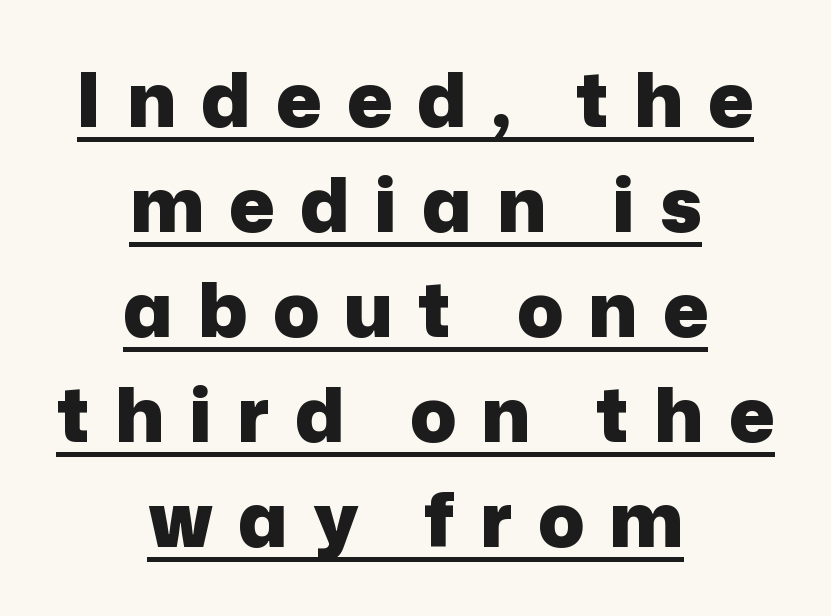
{"serif": "no", "italic": "no", "bold": "yes", "weight": "heavy", "width": "normal", "stroke_contrast": "low", "x_height": "medium", "monospaced": "no", "underline": "yes", "align": "center", "line_spacing": "normal", "line_spacing_ratio": 1.38, "letter_spacing": "wide", "letter_spacing_em": 0.33, "glyph_px": 76}
